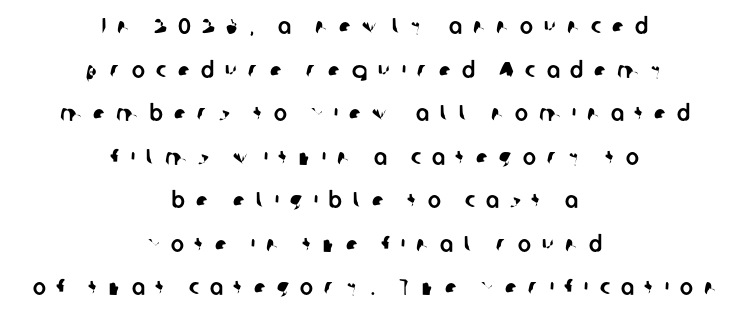
Letter spacing: wide. Notice the wide empty band between every row — that's loose leading. The rag falls on both sides of this text block equally. Nobody drew a line under any word here.
